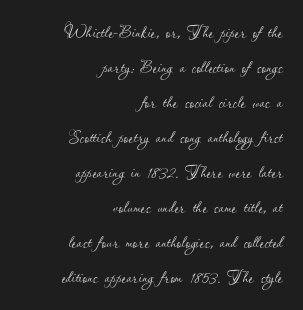
The image shows 22 px text type; set right-aligned, normal line spacing (1.59x), normal letter spacing, not underlined.
